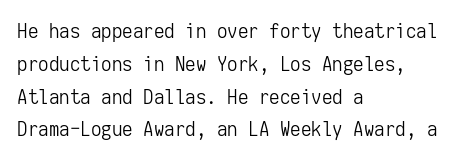
{"italic": "no", "bold": "no", "underline": "no", "align": "left", "line_spacing": "normal", "line_spacing_ratio": 1.56, "letter_spacing": "normal", "letter_spacing_em": 0.0, "glyph_px": 21}
